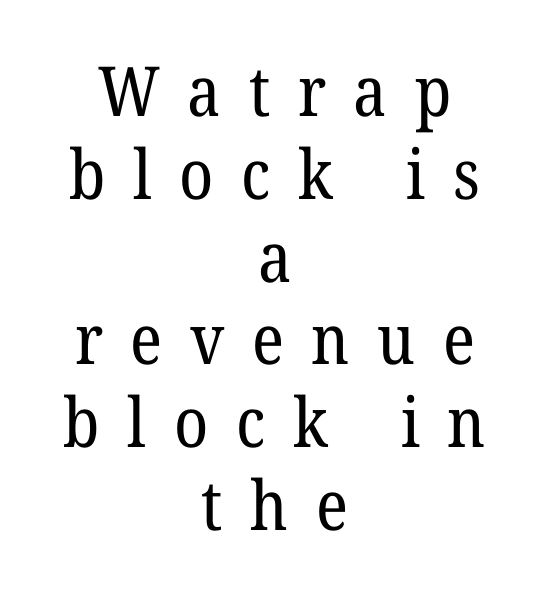
Q: Is the text bold? A: No.
Q: Is the typeface a serif or a sans-serif typeface? A: Serif.
Q: Is the text underlined? A: No.
Q: How is the paragraph aligned? A: Centered.
Q: Is the spacing between letters normal or unusually wide? A: Unusually wide.
Q: Width (condensed, normal, or wide)? A: Normal.
Q: Stroke contrast? A: Low.
Q: x-height? A: Medium.
Q: Monospaced? A: No.
